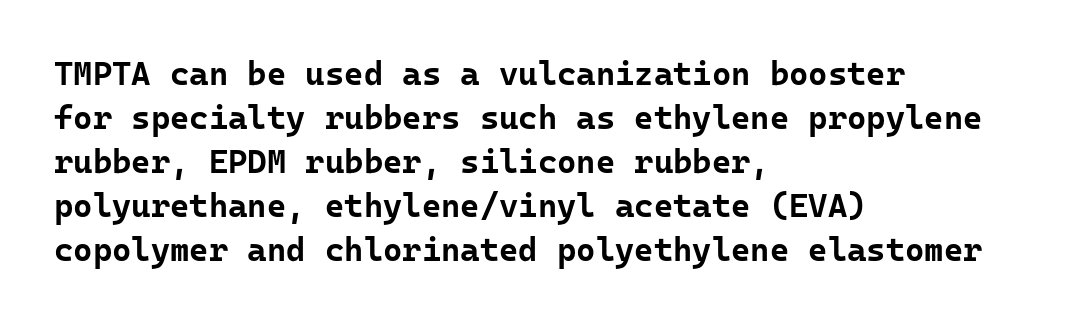
Q: Is the text bold? A: Yes.
Q: Is the text italic (slanted)? A: No, it is upright.
Q: Is the typeface a serif or a sans-serif typeface? A: Sans-serif.
Q: Is the text underlined? A: No.
Q: How is the paragraph aligned? A: Left-aligned.
Q: Is the spacing between letters normal or unusually wide? A: Normal.
Q: Is the spacing between lines tight, normal or loose? A: Normal.
Q: Width (condensed, normal, or wide)? A: Normal.
Q: Stroke contrast? A: Low.
Q: x-height? A: Medium.
